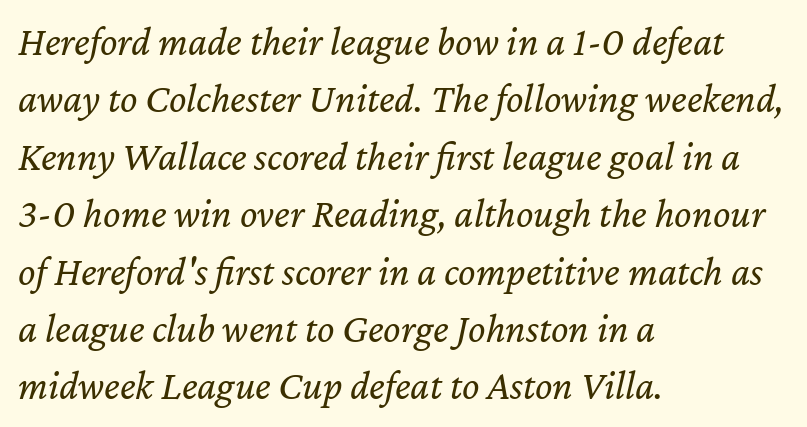
Q: Is the text bold? A: No.
Q: Is the text italic (slanted)? A: Yes, it leans right by about 12 degrees.
Q: Is the text underlined? A: No.
Q: How is the paragraph aligned? A: Left-aligned.
Q: Is the spacing between letters normal or unusually wide? A: Normal.
Q: Is the spacing between lines tight, normal or loose? A: Normal.
Q: Width (condensed, normal, or wide)? A: Normal.
Q: Stroke contrast? A: Low.
Q: x-height? A: Medium.
Q: Monospaced? A: No.
